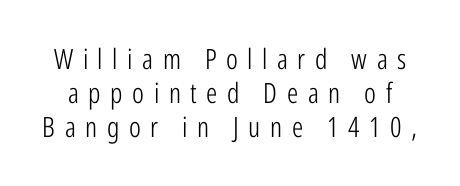
Lines of text with bare space underneath. Tall strokes in this sample are plumb rather than angled. The tracking jumps out immediately: characters are airy and widely separated. Look at the bottom of the vertical strokes: they stop flat, with no serifs. Here the designer chose a conventional face with non-uniform glyph widths. The characters are drawn with everyday or finer stroke widths.
